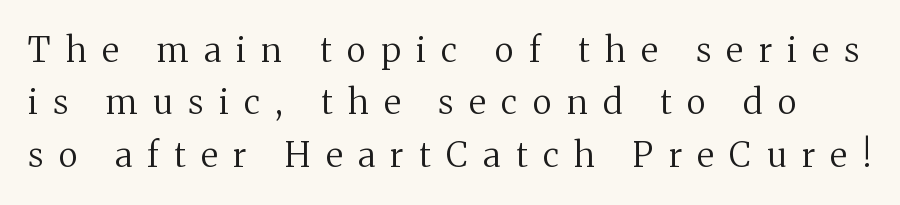
The image shows 34 px regular-weight serif type, upright; set normal line spacing (1.54x), unusually wide letter spacing (+0.46 em), not underlined; medium stroke contrast and a medium x-height.
